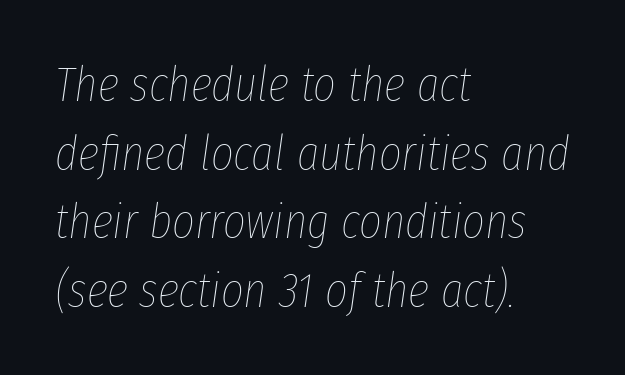
What stands out about the letter spacing? Nothing — it is the standard amount. The string is rendered with underlining switched off. Weight: regular or lighter. Evenly set lines give the paragraph a standard silhouette. This sample has the flowing, uneven cadence of proportional lettering. The lettering tilts uniformly, giving the passage an italic look.
